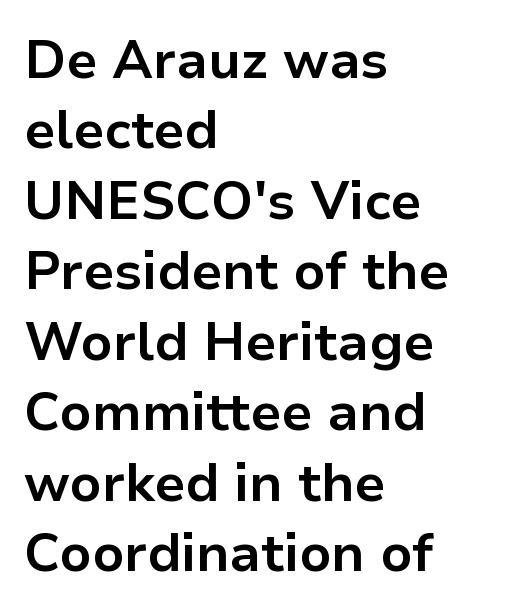
{"serif": "no", "italic": "no", "bold": "yes", "weight": "bold", "width": "normal", "stroke_contrast": "low", "x_height": "medium", "monospaced": "no", "underline": "no", "align": "left", "line_spacing": "normal", "line_spacing_ratio": 1.33, "letter_spacing": "normal", "letter_spacing_em": 0.0, "glyph_px": 53}
